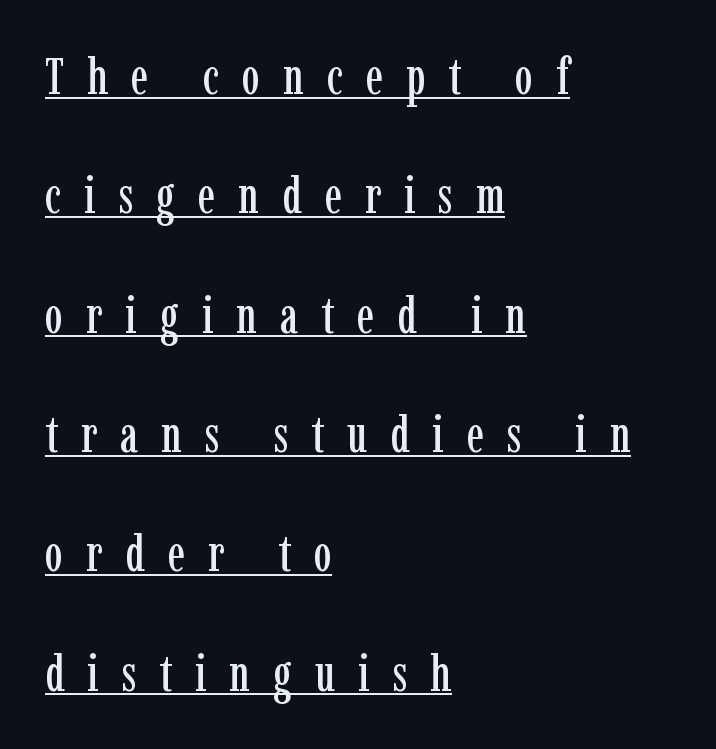
{"serif": "yes", "italic": "no", "width": "condensed", "stroke_contrast": "low", "x_height": "medium", "monospaced": "no", "underline": "yes", "align": "left", "line_spacing": "loose", "line_spacing_ratio": 2.34, "letter_spacing": "wide", "letter_spacing_em": 0.45, "glyph_px": 51}
